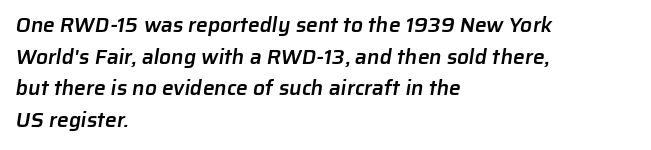
The image shows 21 px text type; set left-aligned, normal line spacing (1.51x), normal letter spacing, not underlined.
